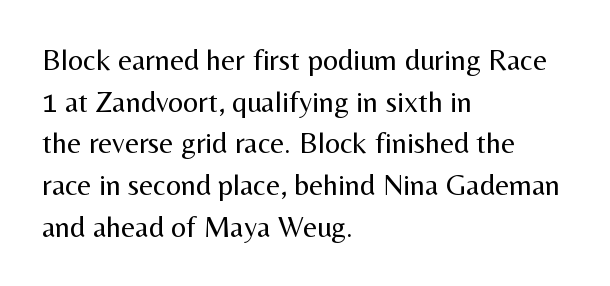
{"serif": "no", "italic": "no", "bold": "no", "weight": "regular", "width": "normal", "stroke_contrast": "medium", "x_height": "medium", "monospaced": "no", "underline": "no", "align": "left", "line_spacing": "normal", "line_spacing_ratio": 1.39, "letter_spacing": "normal", "letter_spacing_em": 0.0, "glyph_px": 30}
